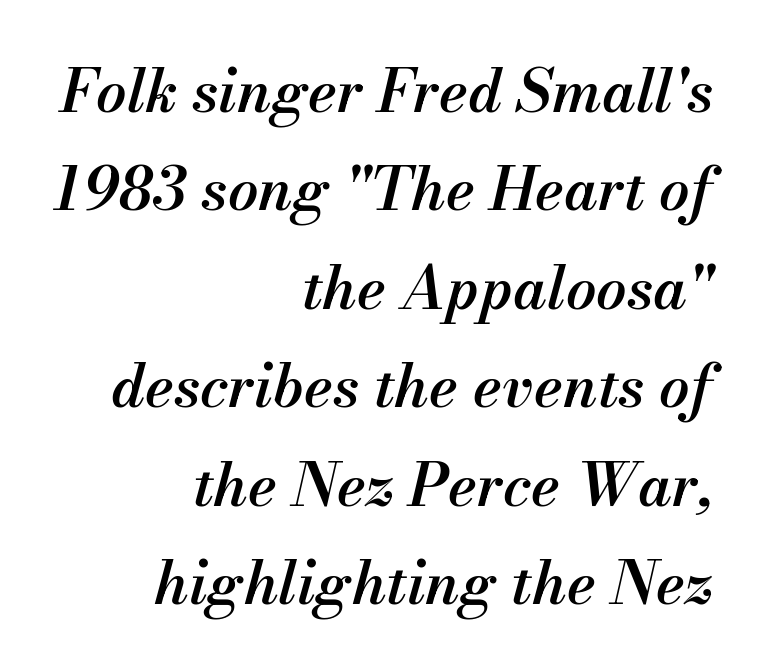
The image shows 60 px semibold type, italic (leaning right); set right-aligned, normal line spacing (1.64x), normal letter spacing, not underlined; medium stroke contrast and a small x-height.
